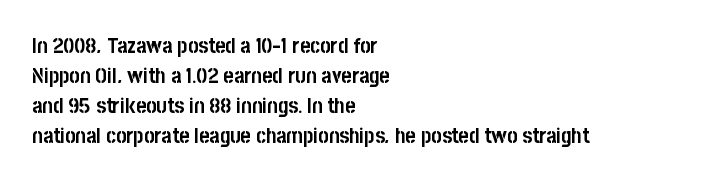
Q: Is the text bold? A: Yes.
Q: Is the text italic (slanted)? A: No, it is upright.
Q: Is the text underlined? A: No.
Q: How is the paragraph aligned? A: Left-aligned.
Q: Is the spacing between letters normal or unusually wide? A: Normal.
Q: Is the spacing between lines tight, normal or loose? A: Normal.
